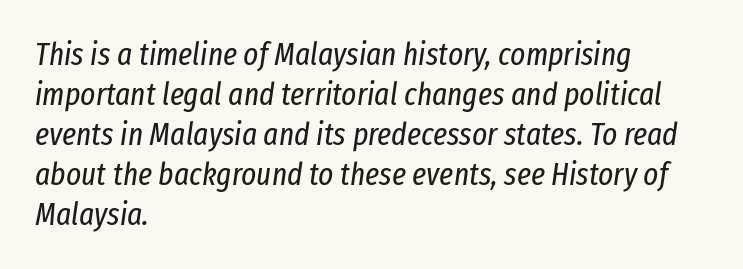
Q: Is the text bold? A: No.
Q: Is the text italic (slanted)? A: Yes, it leans right by about 8 degrees.
Q: Is the text underlined? A: No.
Q: How is the paragraph aligned? A: Left-aligned.
Q: Is the spacing between letters normal or unusually wide? A: Normal.
Q: Is the spacing between lines tight, normal or loose? A: Normal.
Q: Width (condensed, normal, or wide)? A: Condensed.
Q: Stroke contrast? A: Low.
Q: x-height? A: Medium.
Q: Monospaced? A: No.
